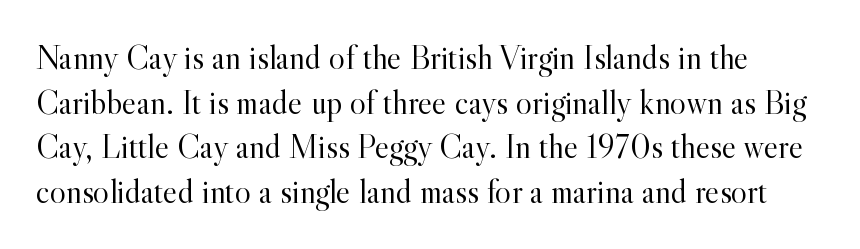
The image shows 34 px light serif type, upright; set normal line spacing (1.31x), normal letter spacing, not underlined; a small x-height.
